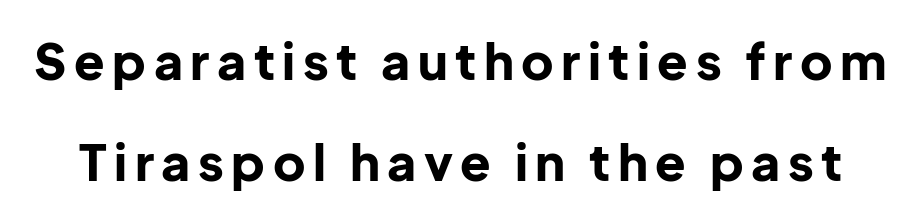
Q: Is the text bold? A: Yes.
Q: Is the text italic (slanted)? A: No, it is upright.
Q: Is the typeface a serif or a sans-serif typeface? A: Sans-serif.
Q: Is the text underlined? A: No.
Q: Is the spacing between lines tight, normal or loose? A: Loose.
Q: Width (condensed, normal, or wide)? A: Normal.
Q: Stroke contrast? A: Low.
Q: x-height? A: Medium.
Q: Monospaced? A: No.
